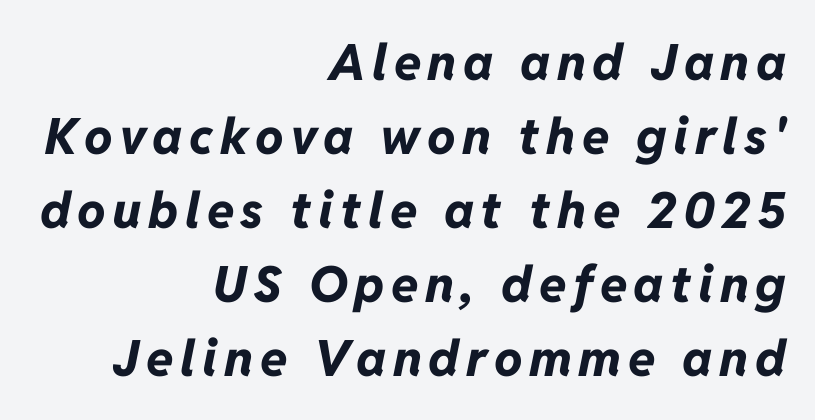
The image shows 50 px bold type, italic (leaning right); set right-aligned, normal line spacing (1.48x), not underlined; low stroke contrast and a medium x-height.
